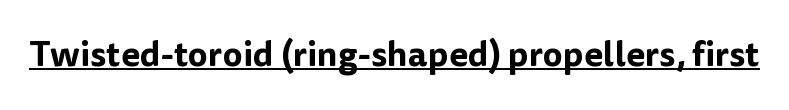
Q: Is the text italic (slanted)? A: No, it is upright.
Q: Is the typeface a serif or a sans-serif typeface? A: Sans-serif.
Q: Is the text underlined? A: Yes.
Q: Is the spacing between letters normal or unusually wide? A: Normal.
Q: Width (condensed, normal, or wide)? A: Normal.
Q: Stroke contrast? A: Low.
Q: x-height? A: Medium.
Q: Monospaced? A: No.
